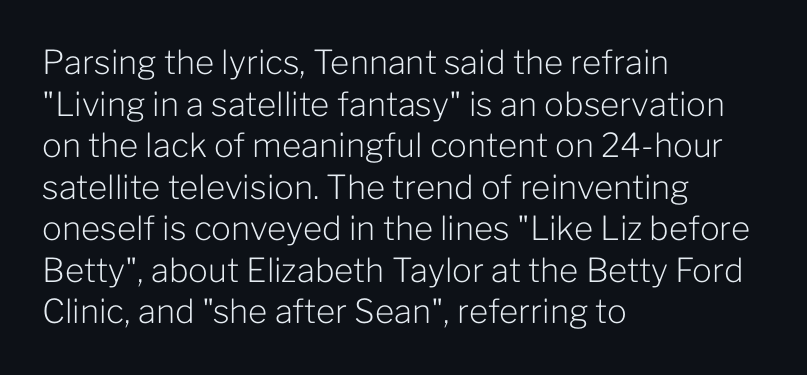
Looks like regular typesetting: each glyph gets only the width it needs. Caption: multi-line text, flush left, ragged right. Nope, no serifs anywhere on these letters. Students, note that the glyphs here touch the page at normal intervals. The string is rendered with underlining switched off.
